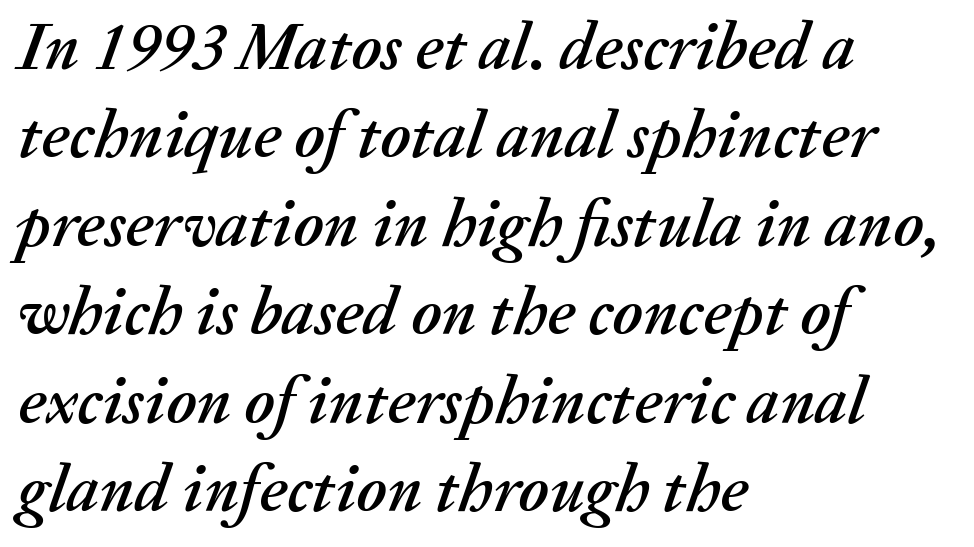
{"italic": "yes", "lean": "right", "slant_degrees": 20, "width": "normal", "stroke_contrast": "medium", "x_height": "medium", "monospaced": "no", "underline": "no", "align": "left", "line_spacing": "normal", "line_spacing_ratio": 1.32, "letter_spacing": "normal", "letter_spacing_em": 0.0, "glyph_px": 67}
